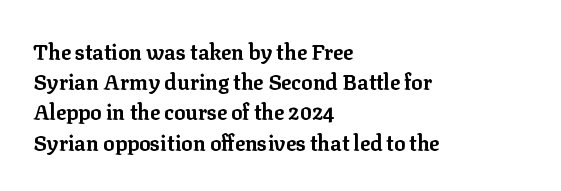
The image shows 21 px bold type, upright; set left-aligned, normal line spacing (1.44x), normal letter spacing, not underlined.
